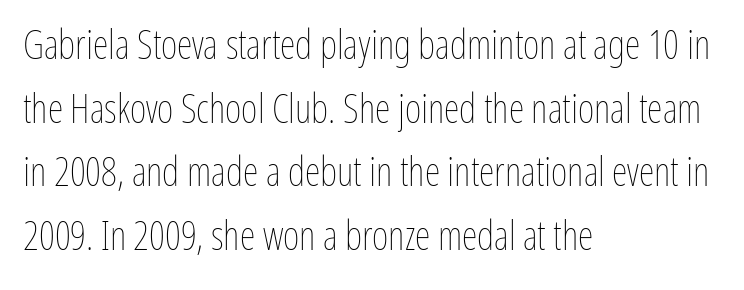
Only glyphs here, with clear space below each row. You could not count columns in this text — the font is proportionally spaced. Each line starts at the same left margin while the right side varies. Horizontal bands of white between lines are of average thickness. Quick note: not italic, upright.
